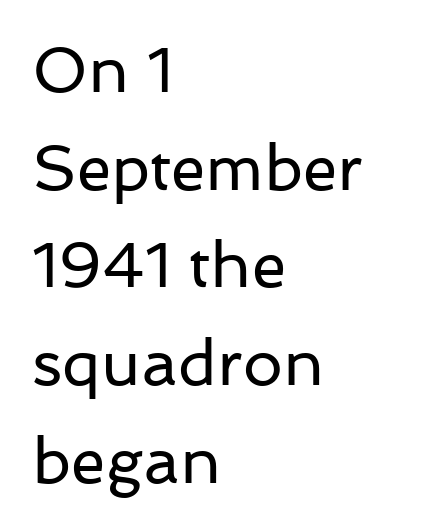
Letterform terminals end flat and unadorned throughout the passage. The gaps between neighbouring characters are ordinary and unremarkable. Unlike italic type, these characters show no tilt at all. Reading down the block, your eye returns to a fixed left position each line. The letterforms sit at book weight or below. A typesetter would call this proportional, since set widths differ per character.
